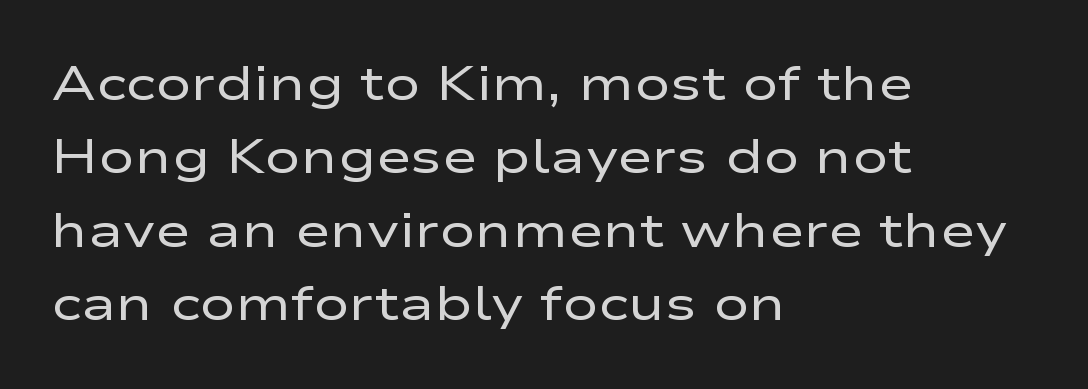
Q: Is the text bold? A: No.
Q: Is the text italic (slanted)? A: No, it is upright.
Q: Is the typeface a serif or a sans-serif typeface? A: Sans-serif.
Q: Is the text underlined? A: No.
Q: How is the paragraph aligned? A: Left-aligned.
Q: Is the spacing between letters normal or unusually wide? A: Normal.
Q: Is the spacing between lines tight, normal or loose? A: Normal.
Q: Width (condensed, normal, or wide)? A: Wide.
Q: Stroke contrast? A: Low.
Q: x-height? A: Medium.
Q: Monospaced? A: No.
